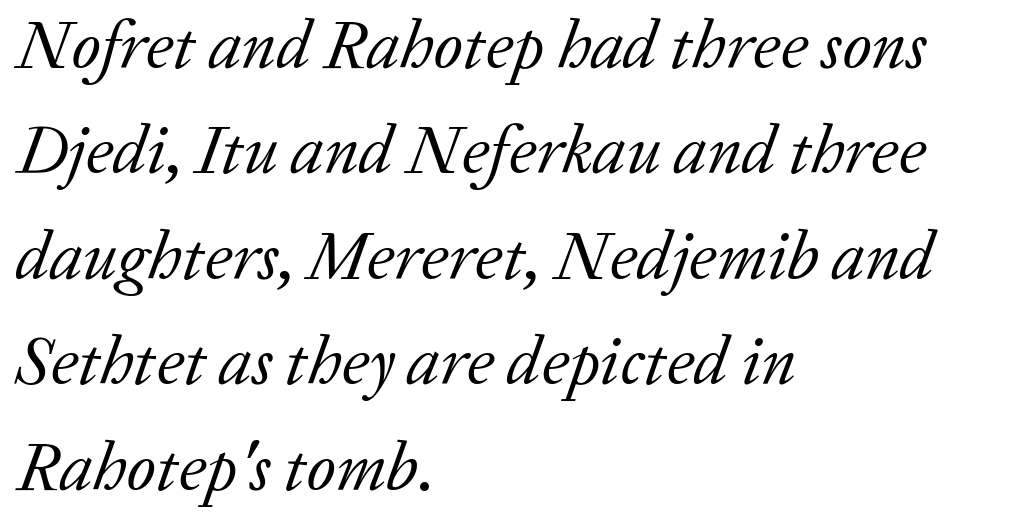
The image shows 68 px regular-weight serif type, italic (leaning right); set left-aligned, normal line spacing (1.55x), normal letter spacing, not underlined; low stroke contrast and a medium x-height.
